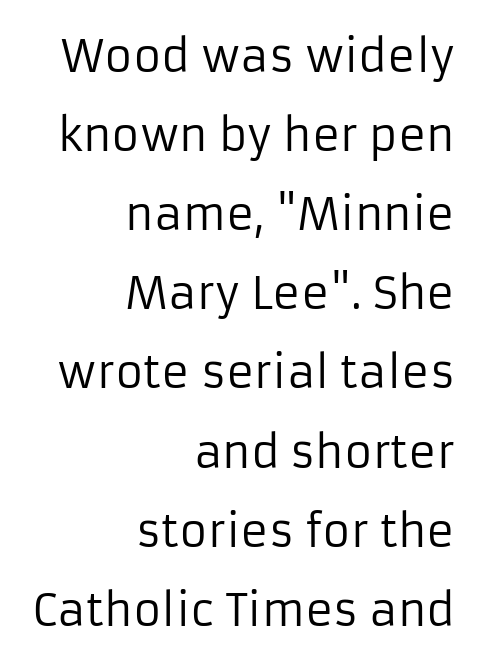
The image shows 43 px regular-weight sans-serif type, upright; set right-aligned, line spacing 1.84x, normal letter spacing, not underlined; low stroke contrast and a medium x-height.
